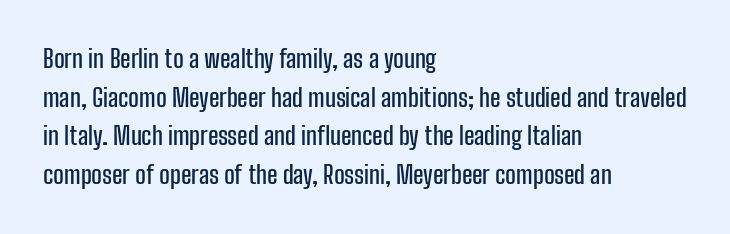
{"italic": "no", "underline": "no", "align": "left", "line_spacing": "normal", "line_spacing_ratio": 1.55, "letter_spacing": "normal", "letter_spacing_em": 0.0, "glyph_px": 25}
